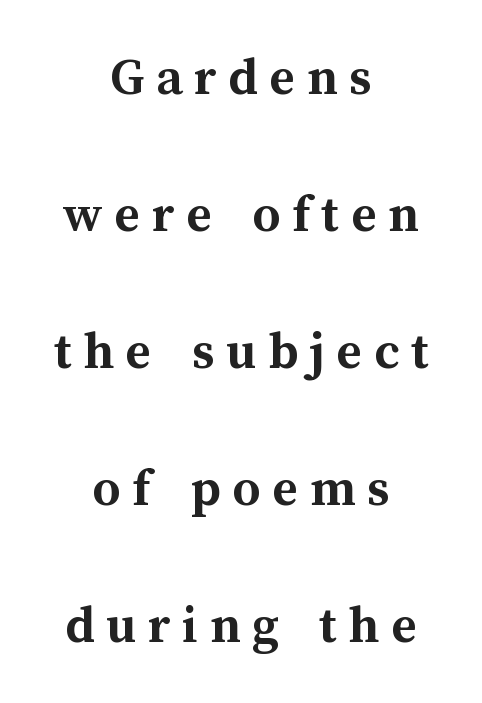
Q: Is the text bold? A: Yes.
Q: Is the text italic (slanted)? A: No, it is upright.
Q: Is the text underlined? A: No.
Q: How is the paragraph aligned? A: Centered.
Q: Is the spacing between letters normal or unusually wide? A: Unusually wide.
Q: Is the spacing between lines tight, normal or loose? A: Loose.
Q: Width (condensed, normal, or wide)? A: Normal.
Q: Stroke contrast? A: Medium.
Q: x-height? A: Medium.
Q: Monospaced? A: No.
